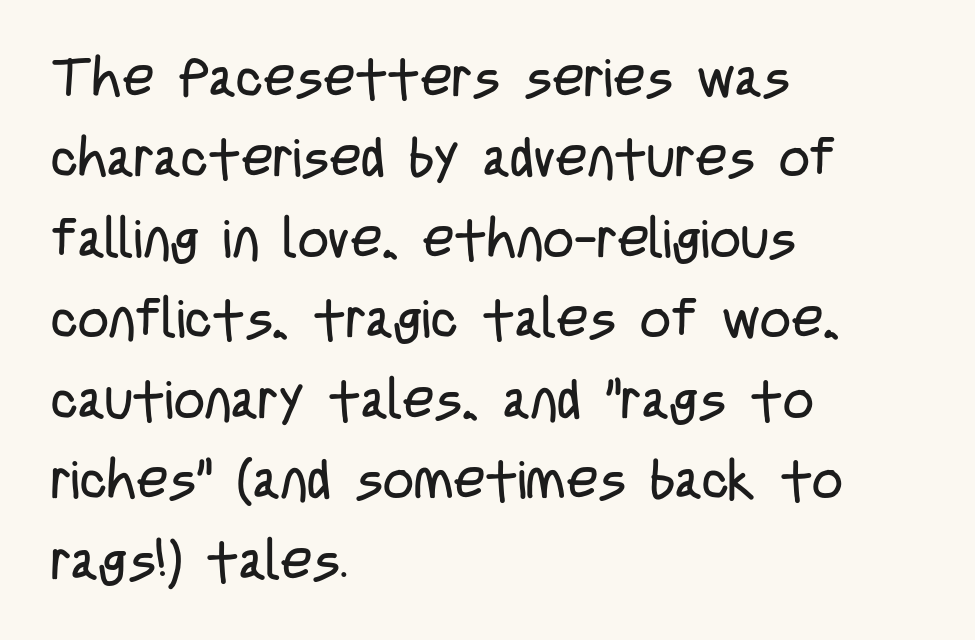
{"serif": "no", "italic": "no", "bold": "no", "weight": "regular", "width": "condensed", "stroke_contrast": "low", "x_height": "large", "monospaced": "no", "underline": "no", "align": "left", "line_spacing": "normal", "line_spacing_ratio": 1.49, "letter_spacing": "normal", "letter_spacing_em": 0.0, "glyph_px": 54}
